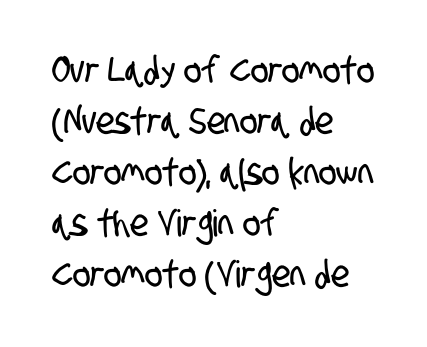
Character widths vary here, with narrow letters taking less room than wide ones. Regarding leading, the lines here are spaced in the standard way. No extra tracking has been applied to these lines. The zone under the glyphs is completely vacant. Does the copy run flush right? No — it runs flush left.
